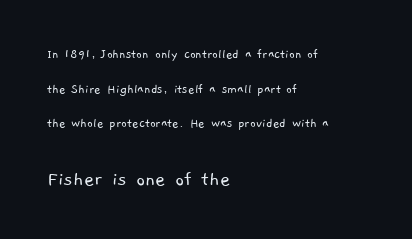
The image shows 22 px text type; set left-aligned, loose line spacing (2.47x), normal letter spacing, not underlined; the second (bottom) block is 1.57x larger.
